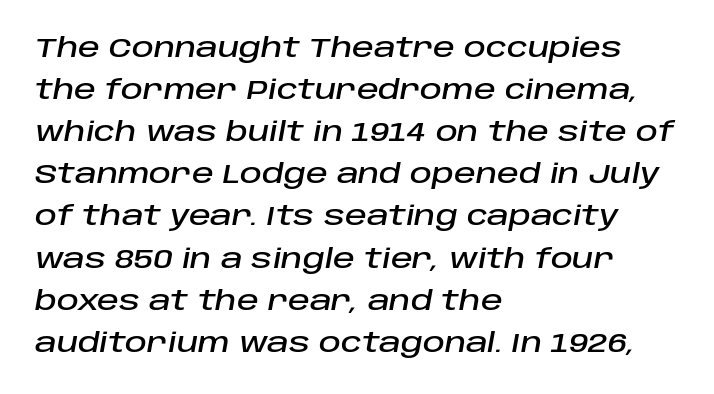
{"italic": "yes", "lean": "right", "slant_degrees": 10, "underline": "no", "align": "left", "line_spacing": "normal", "line_spacing_ratio": 1.56, "letter_spacing": "normal", "letter_spacing_em": 0.0, "glyph_px": 27}
